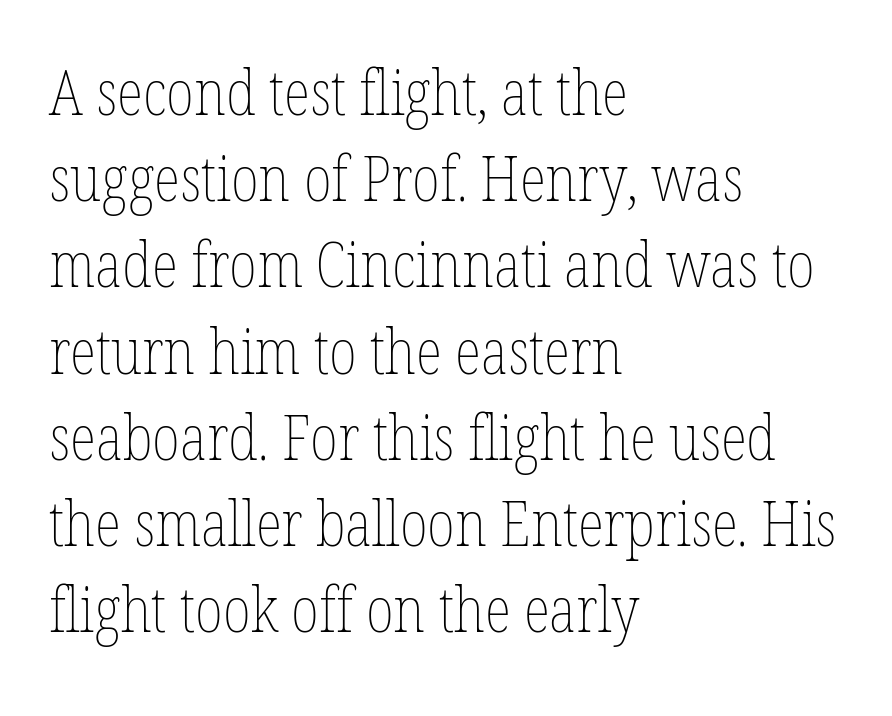
Unlike italic type, these characters show no tilt at all. A typesetter would call this proportional, since set widths differ per character. The gaps between neighbouring characters are ordinary and unremarkable. The designer left line spacing at the default. No chunkiness to these letters — they're not bold. Leftover space on each line is placed entirely after the last word.
